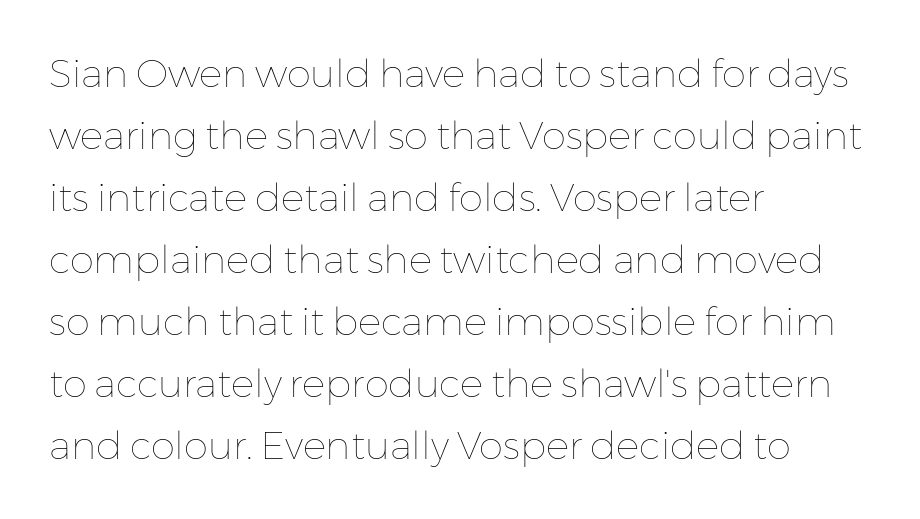
{"italic": "no", "bold": "no", "weight": "thin", "width": "normal", "stroke_contrast": "low", "x_height": "medium", "monospaced": "no", "underline": "no", "align": "left", "line_spacing": "normal", "line_spacing_ratio": 1.59, "letter_spacing": "normal", "letter_spacing_em": 0.0, "glyph_px": 39}
